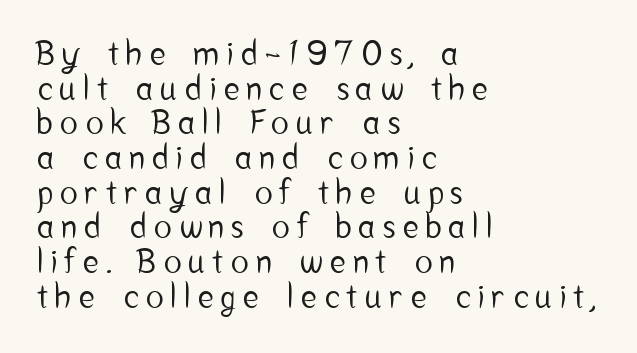
Q: Is the text italic (slanted)? A: No, it is upright.
Q: Is the typeface a serif or a sans-serif typeface? A: Sans-serif.
Q: Is the text underlined? A: No.
Q: How is the paragraph aligned? A: Left-aligned.
Q: Is the spacing between letters normal or unusually wide? A: Unusually wide.
Q: Is the spacing between lines tight, normal or loose? A: Tight.
Q: Width (condensed, normal, or wide)? A: Condensed.
Q: Stroke contrast? A: Low.
Q: x-height? A: Medium.
Q: Monospaced? A: No.
